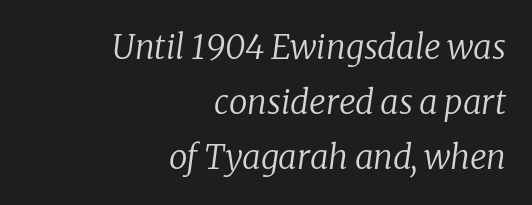
Compared with a typical body face, this is equally light or lighter still. The passage shown leans; its letterforms are oblique. Classification — serif. Proportional: the letters do not fall into vertical columns.
